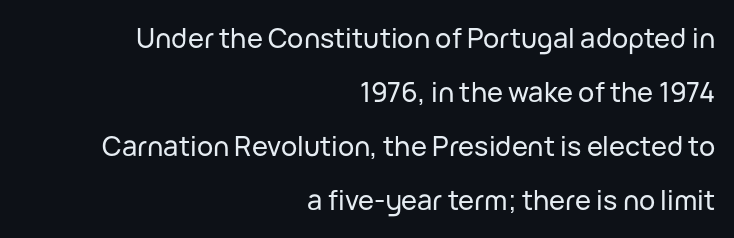
The face used here is rendered with its standard letterfit. A roman cut, with each character standing at attention. Reading down the block, your eye finds every line finishing at a fixed right position. Does the leading feel generous? Absolutely, it's lavish.
